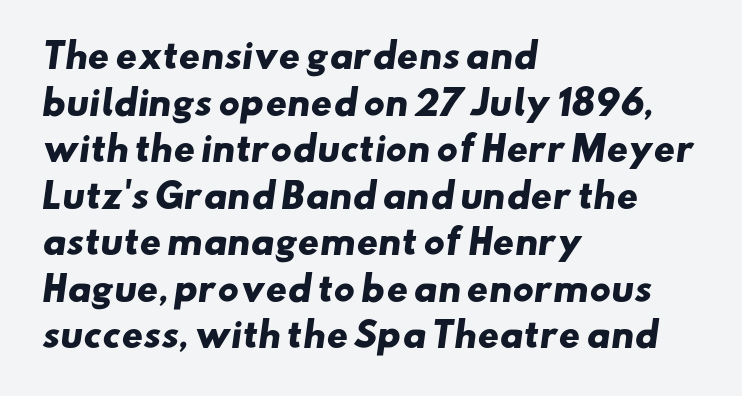
The image shows 33 px heavy, wide sans-serif type; set left-aligned, normal line spacing (1.41x), normal letter spacing, not underlined; low stroke contrast and a small x-height.
